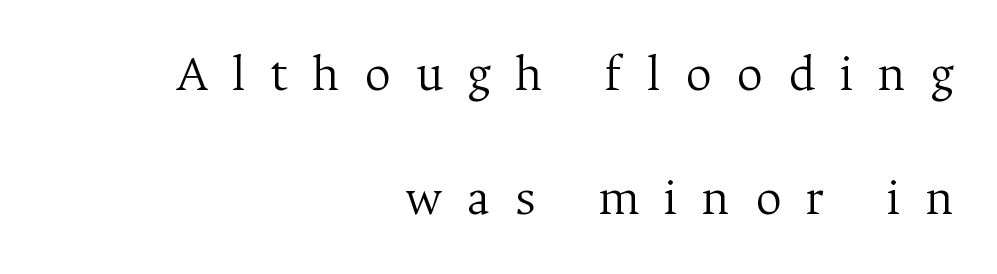
The image shows 51 px light serif type, upright; set right-aligned, loose line spacing (2.43x), unusually wide letter spacing (+0.49 em), not underlined; medium stroke contrast and a medium x-height.
